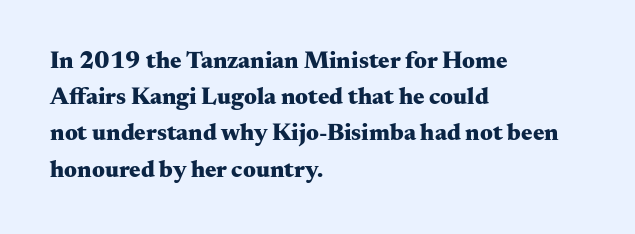
Q: Is the text bold? A: Yes.
Q: Is the text italic (slanted)? A: No, it is upright.
Q: Is the text underlined? A: No.
Q: How is the paragraph aligned? A: Left-aligned.
Q: Is the spacing between letters normal or unusually wide? A: Normal.
Q: Is the spacing between lines tight, normal or loose? A: Normal.
